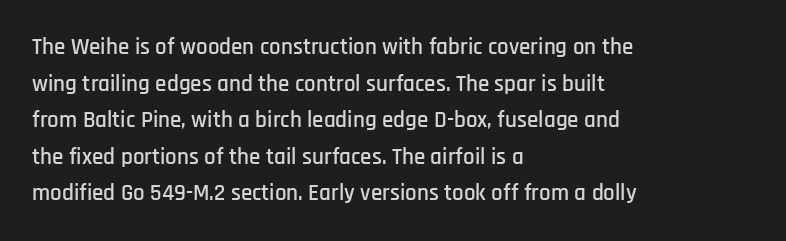
{"italic": "no", "underline": "no", "align": "left", "line_spacing": "normal", "line_spacing_ratio": 1.59, "letter_spacing": "normal", "letter_spacing_em": 0.0, "glyph_px": 23}
